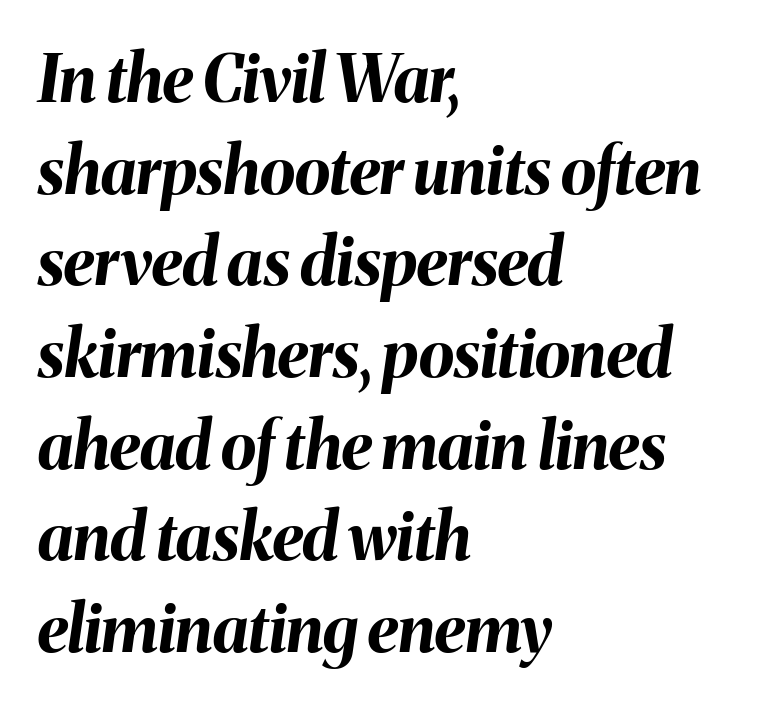
The sample has been set heavy, in full bold. Underlining? Definitely not there. Looks like regular typesetting: each glyph gets only the width it needs. Students, observe: this is what conventionally led text looks like. The face used here has a pronounced slope to its letters. Tracking here is standard; glyphs follow each other at the usual distance.
